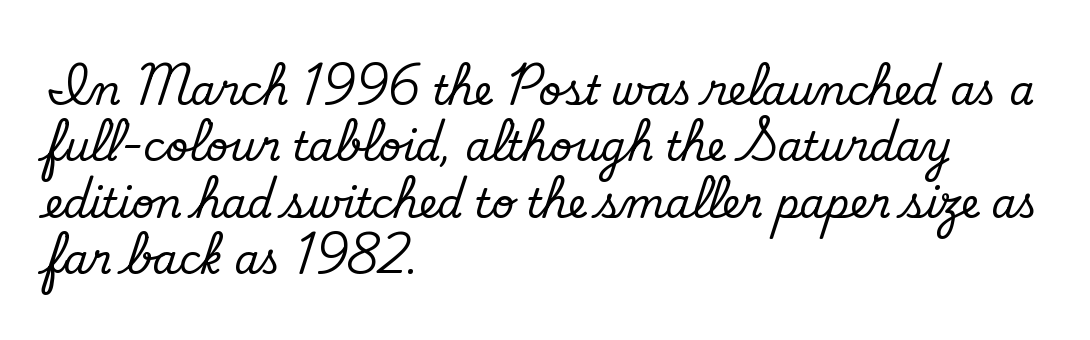
The image shows 40 px regular-weight sans-serif type; set left-aligned, normal line spacing (1.41x), normal letter spacing, not underlined; low stroke contrast and a small x-height.
